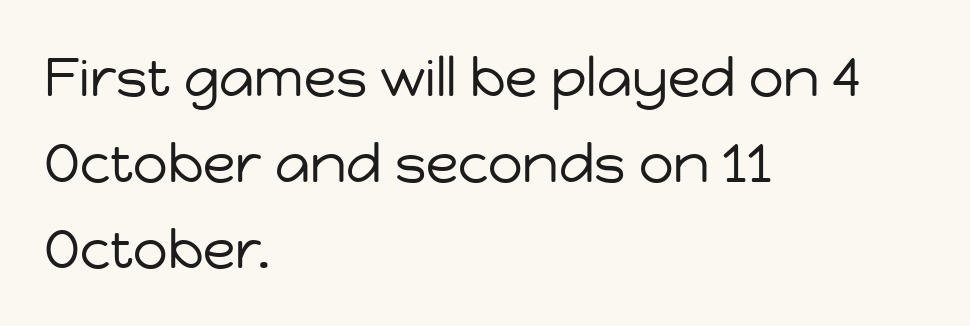
Q: Is the text bold? A: No.
Q: Is the text italic (slanted)? A: No, it is upright.
Q: Is the typeface a serif or a sans-serif typeface? A: Sans-serif.
Q: Is the text underlined? A: No.
Q: How is the paragraph aligned? A: Left-aligned.
Q: Is the spacing between letters normal or unusually wide? A: Normal.
Q: Is the spacing between lines tight, normal or loose? A: Normal.
Q: Width (condensed, normal, or wide)? A: Normal.
Q: Stroke contrast? A: Low.
Q: x-height? A: Medium.
Q: Monospaced? A: No.
